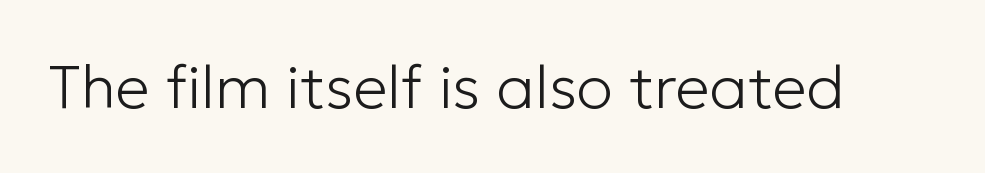
{"serif": "no", "italic": "no", "bold": "no", "weight": "light", "width": "normal", "stroke_contrast": "low", "x_height": "medium", "monospaced": "no", "underline": "no", "letter_spacing": "normal", "letter_spacing_em": 0.0, "glyph_px": 61}
